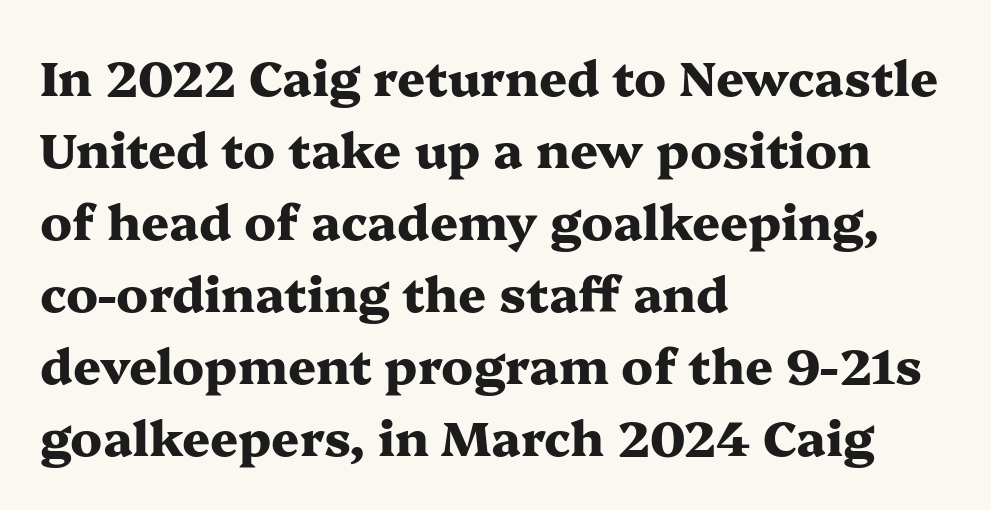
The image shows 49 px heavy, wide serif type, upright; set left-aligned, normal line spacing (1.47x), normal letter spacing, not underlined; medium stroke contrast and a medium x-height.
